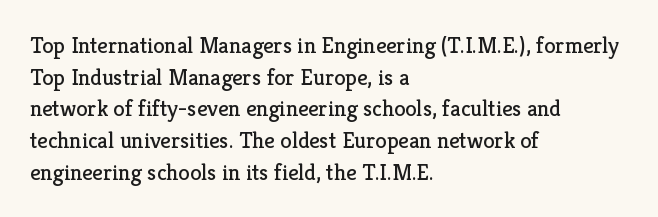
A roman cut, with each character standing at attention. Line spacing here is normal. The text block is weighted toward the left margin, trailing off unevenly rightward. Lines of text with bare space underneath. Nothing unusual about the tracking: characters are spaced as the font intends. A quiet, ordinary-to-light weight characterises the typeface.
